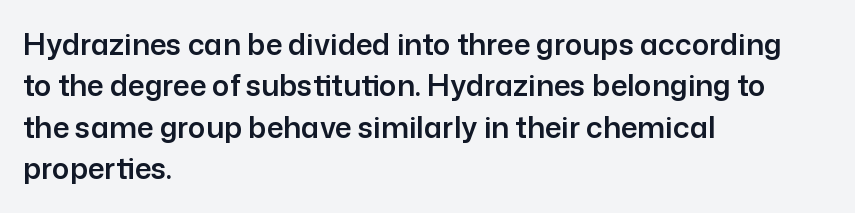
{"serif": "no", "italic": "no", "width": "normal", "stroke_contrast": "low", "x_height": "medium", "monospaced": "no", "underline": "no", "align": "left", "line_spacing": "normal", "line_spacing_ratio": 1.43, "letter_spacing": "normal", "letter_spacing_em": 0.0, "glyph_px": 29}
